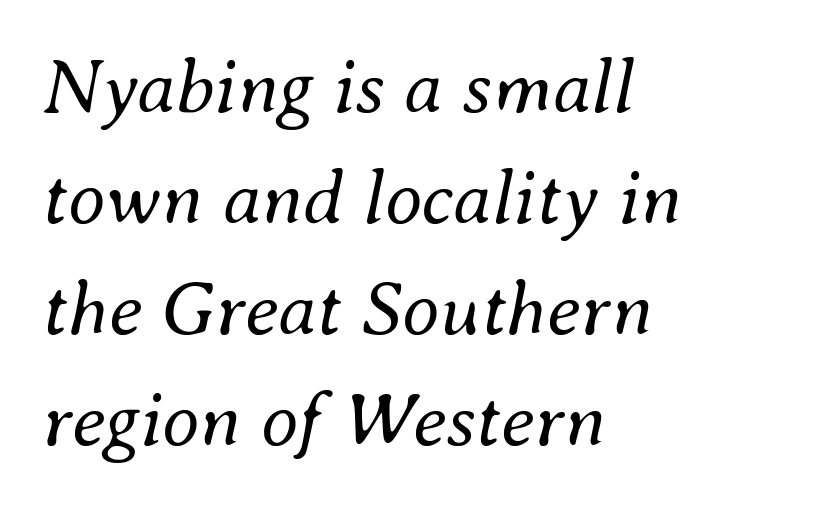
The image shows 77 px regular-weight type, italic (leaning right); set left-aligned, normal line spacing (1.44x), normal letter spacing, not underlined; medium stroke contrast and a small x-height.
